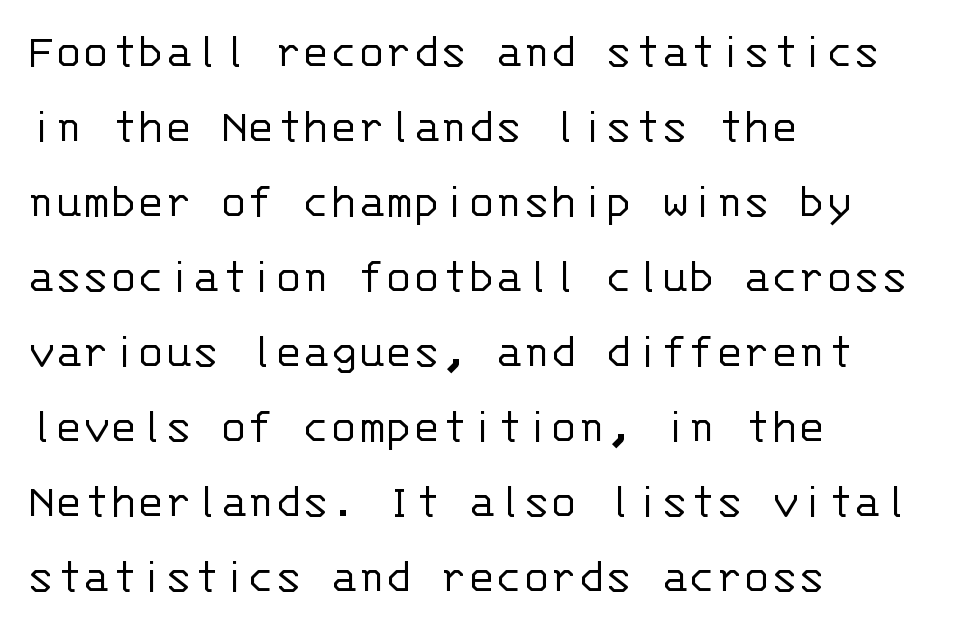
Q: Is the text bold? A: No.
Q: Is the text italic (slanted)? A: No, it is upright.
Q: Is the typeface a serif or a sans-serif typeface? A: Sans-serif.
Q: Is the text underlined? A: No.
Q: How is the paragraph aligned? A: Left-aligned.
Q: Is the spacing between letters normal or unusually wide? A: Normal.
Q: Is the spacing between lines tight, normal or loose? A: Normal.
Q: Width (condensed, normal, or wide)? A: Normal.
Q: Stroke contrast? A: Low.
Q: x-height? A: Large.
Q: Monospaced? A: Yes.
